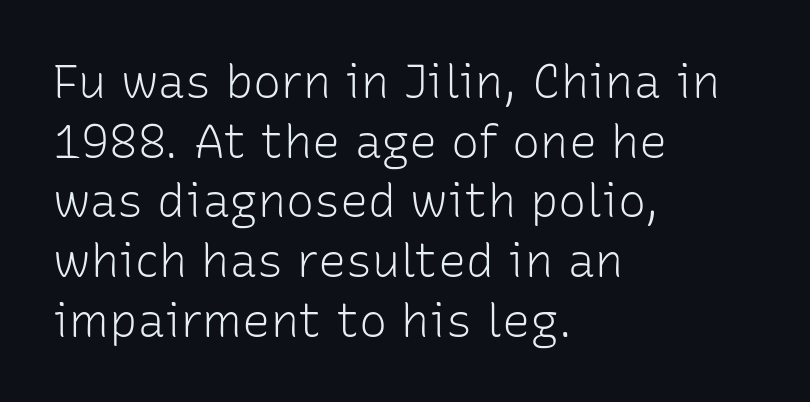
The image shows 47 px light sans-serif type, upright; set left-aligned, normal line spacing (1.27x), normal letter spacing, not underlined; low stroke contrast and a medium x-height.
